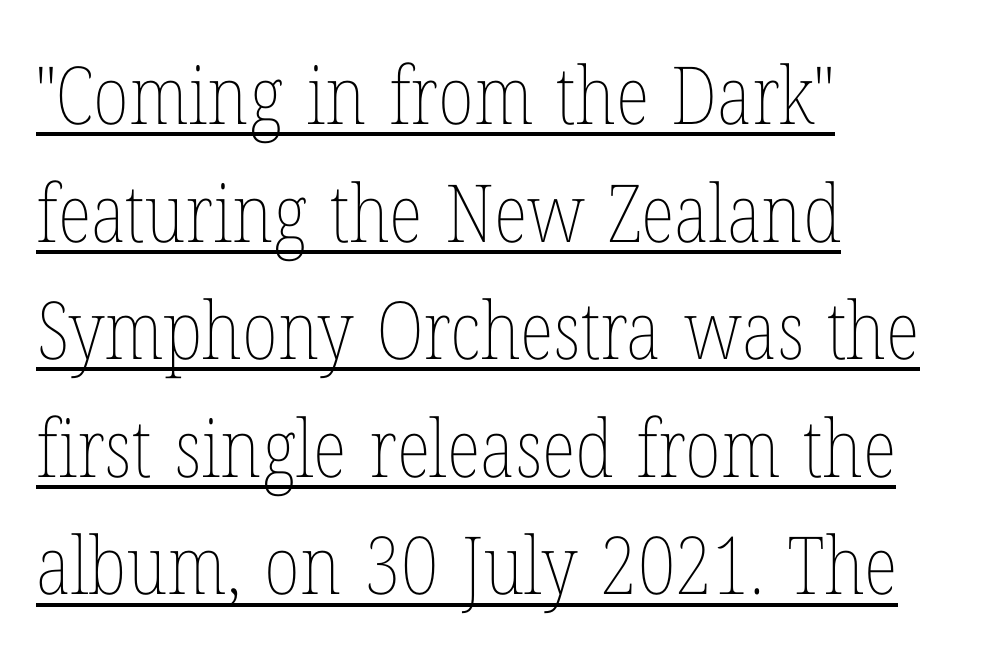
{"italic": "no", "bold": "no", "weight": "thin", "width": "condensed", "stroke_contrast": "low", "x_height": "medium", "monospaced": "no", "underline": "yes", "align": "left", "line_spacing": "normal", "line_spacing_ratio": 1.47, "letter_spacing": "normal", "letter_spacing_em": 0.0, "glyph_px": 80}
